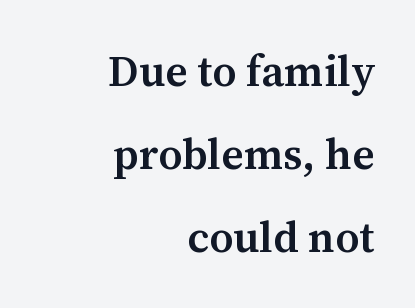
Q: Is the text bold? A: Semi-bold.
Q: Is the text italic (slanted)? A: No, it is upright.
Q: Is the typeface a serif or a sans-serif typeface? A: Serif.
Q: Is the text underlined? A: No.
Q: How is the paragraph aligned? A: Right-aligned.
Q: Is the spacing between letters normal or unusually wide? A: Normal.
Q: Is the spacing between lines tight, normal or loose? A: Loose.
Q: Width (condensed, normal, or wide)? A: Normal.
Q: Stroke contrast? A: Medium.
Q: x-height? A: Medium.
Q: Monospaced? A: No.
